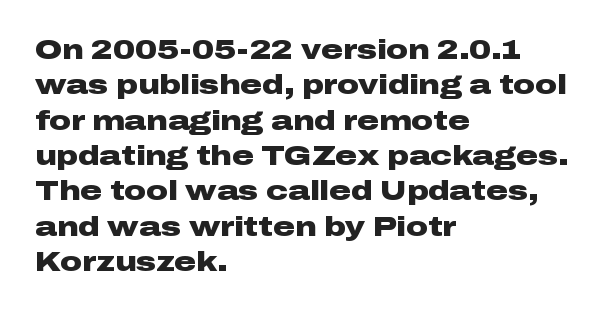
{"italic": "no", "bold": "yes", "underline": "no", "align": "left", "line_spacing": "normal", "line_spacing_ratio": 1.31, "letter_spacing": "normal", "letter_spacing_em": 0.0, "glyph_px": 27}
